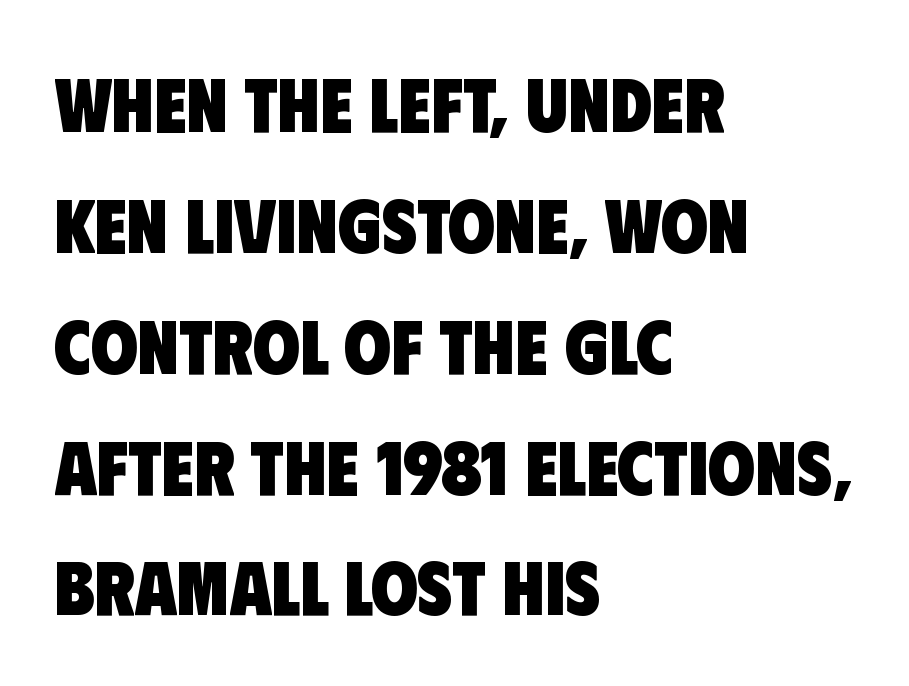
Weight: bold. Successive baselines arrive at the customary interval. This sample has the flowing, uneven cadence of proportional lettering. The tracking reads as untouched default to a designer's eye. The gap between lines stays unmarked.
